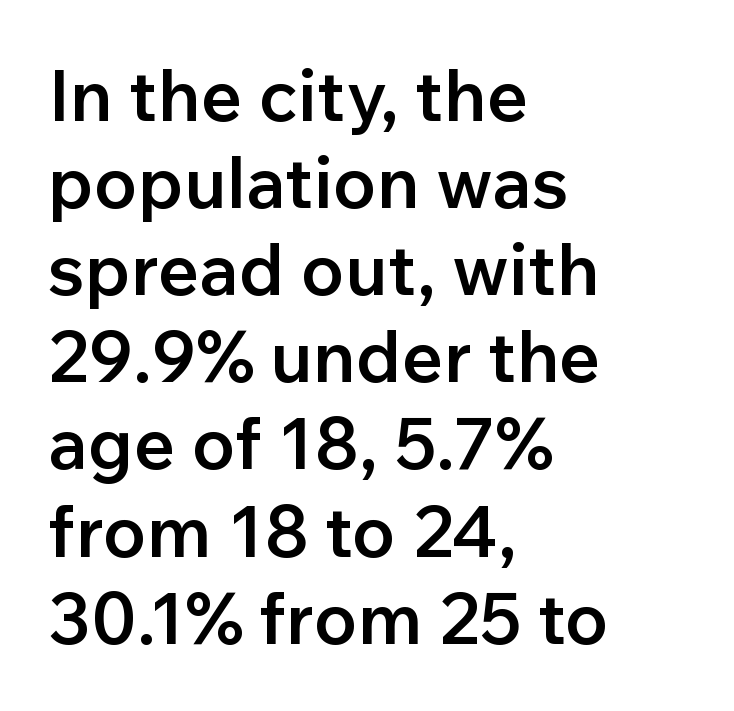
The image shows 72 px semibold sans-serif type, upright; set left-aligned, line spacing 1.21x, normal letter spacing, not underlined; low stroke contrast and a medium x-height.
